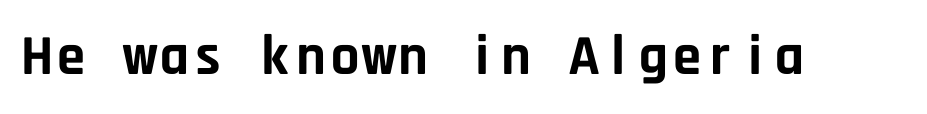
{"serif": "no", "italic": "no", "bold": "yes", "weight": "bold", "width": "normal", "stroke_contrast": "low", "x_height": "large", "monospaced": "yes", "underline": "no", "letter_spacing": "normal", "letter_spacing_em": 0.0, "glyph_px": 57}
